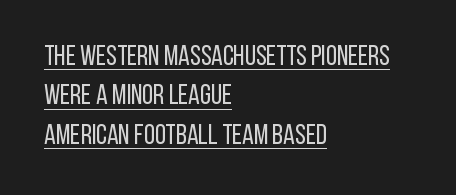
Q: Is the text bold? A: No.
Q: Is the text italic (slanted)? A: No, it is upright.
Q: Is the typeface a serif or a sans-serif typeface? A: Sans-serif.
Q: Is the text underlined? A: Yes.
Q: How is the paragraph aligned? A: Left-aligned.
Q: Is the spacing between letters normal or unusually wide? A: Normal.
Q: Is the spacing between lines tight, normal or loose? A: Normal.
Q: Width (condensed, normal, or wide)? A: Condensed.
Q: Stroke contrast? A: Low.
Q: x-height? A: Large.
Q: Monospaced? A: No.
